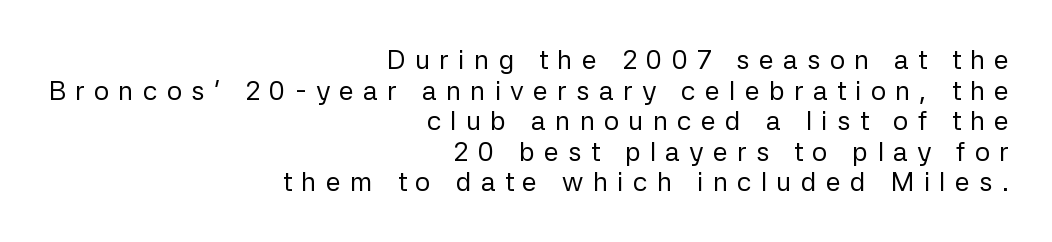
The image shows 27 px text type, upright; set right-aligned, tight line spacing (1.13x), unusually wide letter spacing (+0.34 em), not underlined.
